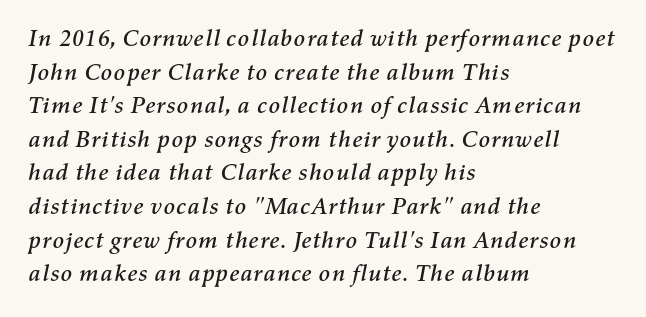
The image shows 24 px text type, italic (leaning right); set left-aligned, normal line spacing (1.4x), normal letter spacing, not underlined.
